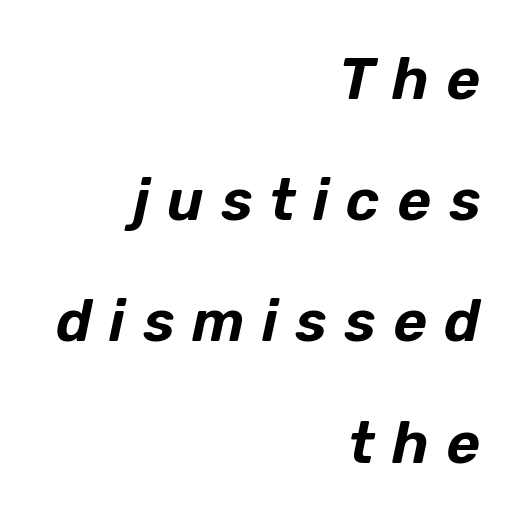
Is this a fixed-width face? No — the glyphs have proportional, varying widths. What stands out about the letter spacing? Its width — letters are far apart. A typesetter would mark this as italic. The gap between lines stays unmarked. Successive baselines arrive slowly, with a big drop between each. These lines are set flush right with a ragged left edge.
